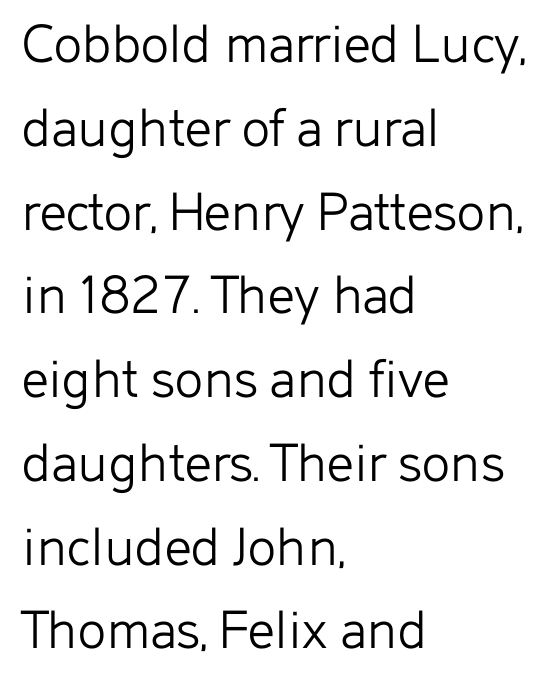
The rendering uses natural spacing where letterforms have individual widths. Beneath every word, the page is bare. This sample keeps an unexceptional amount of space between lines. The designer went with a sans here, leaving each stem footless. A roman cut, with each character standing at attention. The typesetter chose a ragged-right arrangement here.
